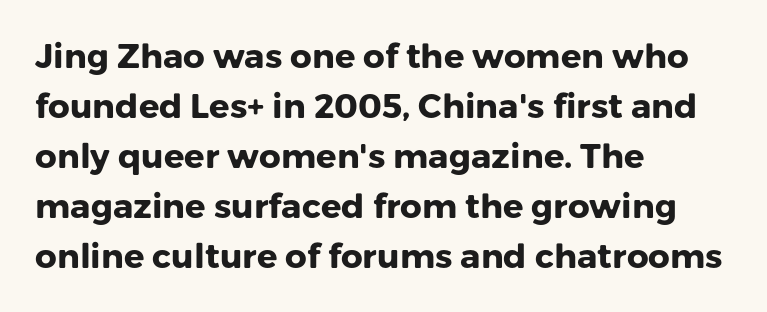
Q: Is the text bold? A: Yes.
Q: Is the text italic (slanted)? A: No, it is upright.
Q: Is the typeface a serif or a sans-serif typeface? A: Sans-serif.
Q: Is the text underlined? A: No.
Q: How is the paragraph aligned? A: Left-aligned.
Q: Is the spacing between letters normal or unusually wide? A: Normal.
Q: Is the spacing between lines tight, normal or loose? A: Normal.
Q: Width (condensed, normal, or wide)? A: Normal.
Q: Stroke contrast? A: Low.
Q: x-height? A: Medium.
Q: Monospaced? A: No.
